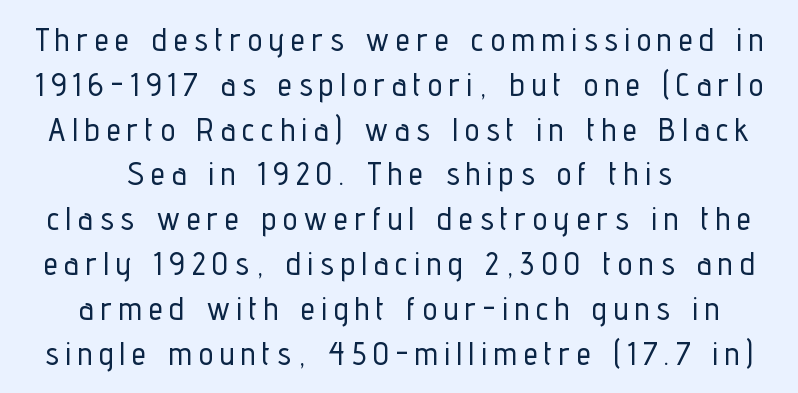
The rendering inserts visible extra space after every character. Spacing verdict: proportional, widths tailored to each character. The passage shown is not underscored anywhere. Letterform terminals end flat and unadorned throughout the passage.
